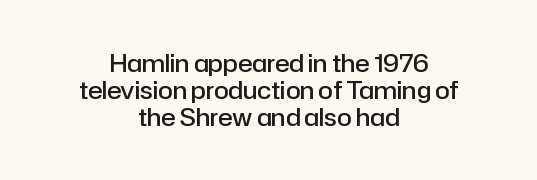
If you drew a line through each stem, it would be perfectly vertical. The lines are packed closely together with very little leading. Students, note that the glyphs here touch the page at normal intervals. The area under the type is left untouched. The paragraph shown floats in the horizontal middle.
